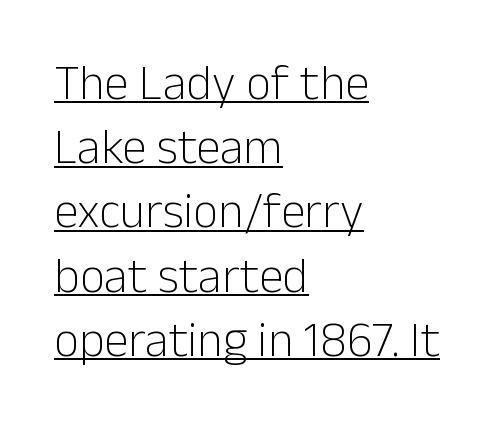
The image shows 49 px light sans-serif type, upright; set left-aligned, normal line spacing (1.31x), normal letter spacing, underlined; low stroke contrast and a medium x-height.
